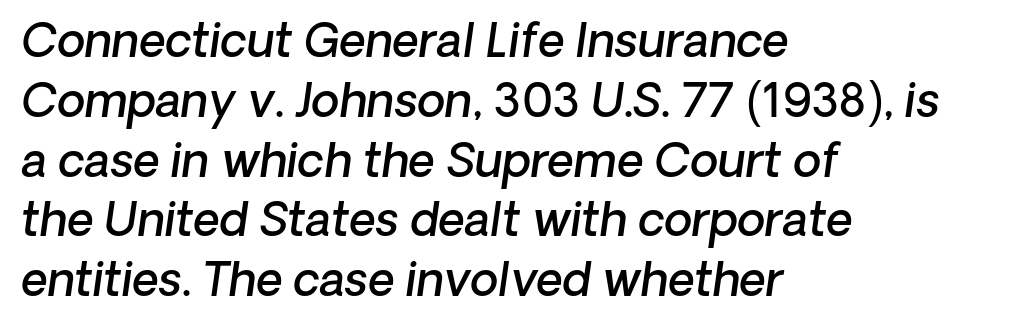
Q: Is the text bold? A: Semi-bold.
Q: Is the text italic (slanted)? A: Yes, it leans right by about 8 degrees.
Q: Is the text underlined? A: No.
Q: How is the paragraph aligned? A: Left-aligned.
Q: Is the spacing between letters normal or unusually wide? A: Normal.
Q: Is the spacing between lines tight, normal or loose? A: Normal.
Q: Width (condensed, normal, or wide)? A: Normal.
Q: Stroke contrast? A: Low.
Q: x-height? A: Medium.
Q: Monospaced? A: No.
